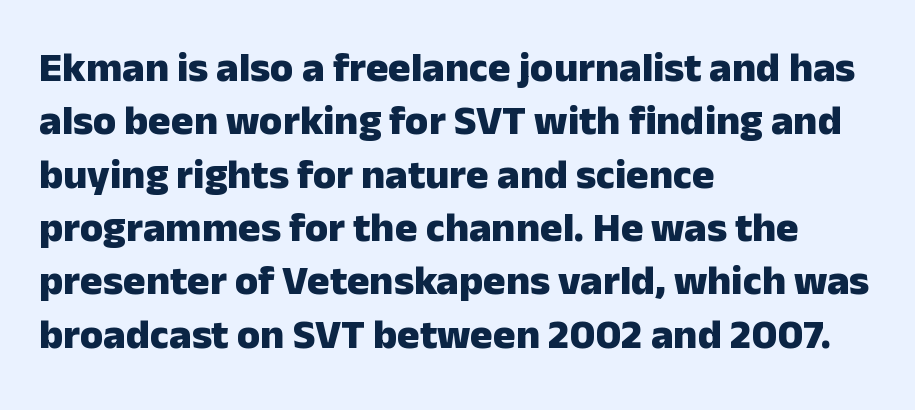
The image shows 42 px heavy sans-serif type, upright; set left-aligned, normal line spacing (1.27x), normal letter spacing, not underlined; low stroke contrast and a medium x-height.
